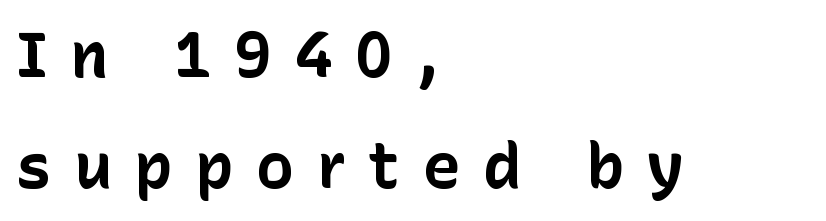
{"serif": "no", "italic": "no", "bold": "yes", "weight": "bold", "width": "normal", "stroke_contrast": "low", "x_height": "medium", "monospaced": "no", "underline": "no", "align": "left", "line_spacing_ratio": 1.74, "letter_spacing": "wide", "letter_spacing_em": 0.35, "glyph_px": 64}
